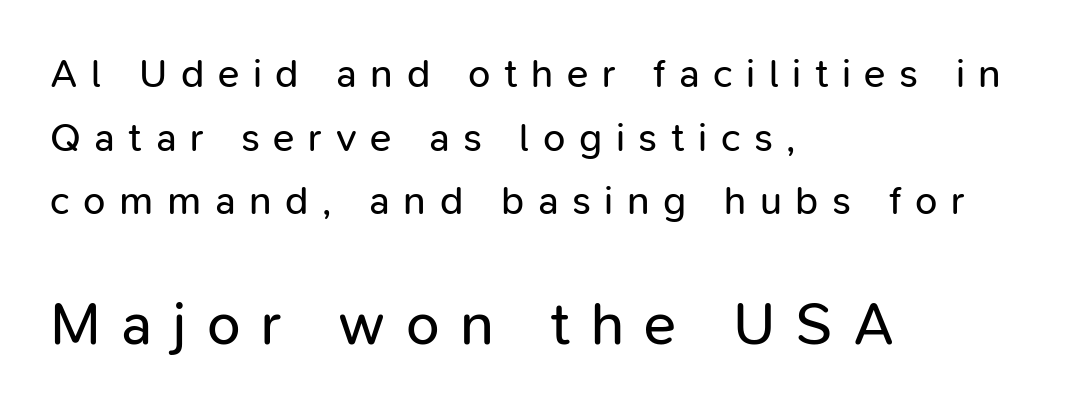
The image shows 60 px regular-weight sans-serif type, upright; set left-aligned, normal line spacing (1.59x), unusually wide letter spacing (+0.34 em), not underlined; the second (bottom) block is 1.5x larger; low stroke contrast and a medium x-height.
